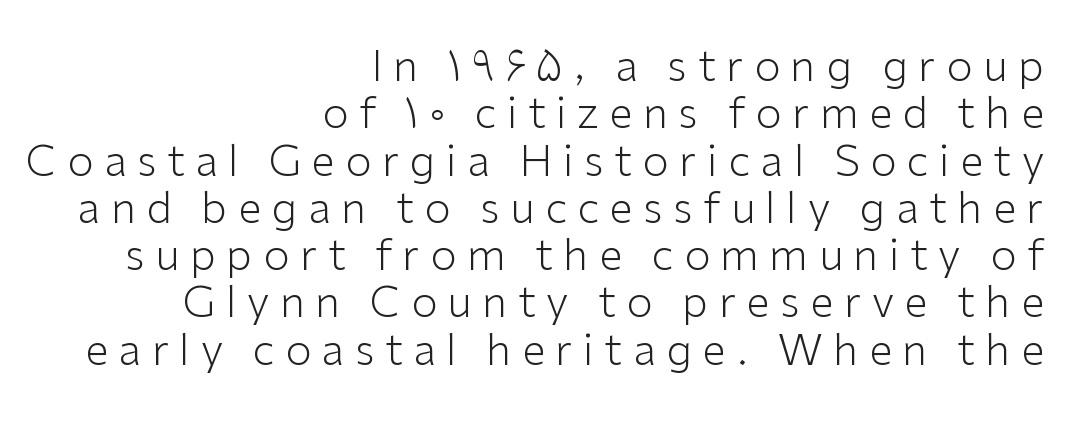
The image shows 43 px light sans-serif type, upright; set right-aligned, tight line spacing (1.1x), unusually wide letter spacing (+0.24 em), not underlined; low stroke contrast and a medium x-height.
